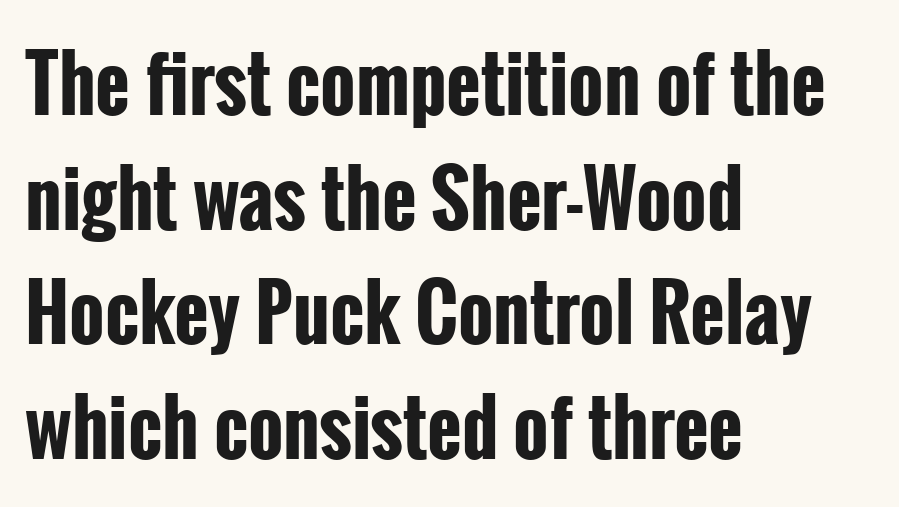
Q: Is the text bold? A: Yes.
Q: Is the text italic (slanted)? A: No, it is upright.
Q: Is the typeface a serif or a sans-serif typeface? A: Sans-serif.
Q: Is the text underlined? A: No.
Q: How is the paragraph aligned? A: Left-aligned.
Q: Is the spacing between letters normal or unusually wide? A: Normal.
Q: Is the spacing between lines tight, normal or loose? A: Normal.
Q: Width (condensed, normal, or wide)? A: Condensed.
Q: Stroke contrast? A: Low.
Q: x-height? A: Medium.
Q: Monospaced? A: No.
